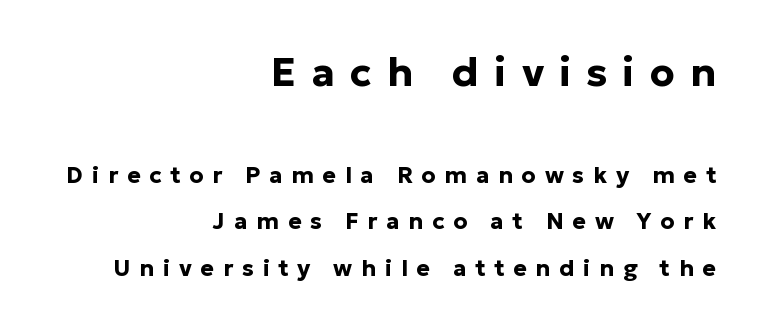
The image shows 40 px bold sans-serif type, upright; set right-aligned, loose line spacing (2.02x), unusually wide letter spacing (+0.38 em), not underlined; the first (top) block is 1.74x larger; low stroke contrast and a medium x-height.
